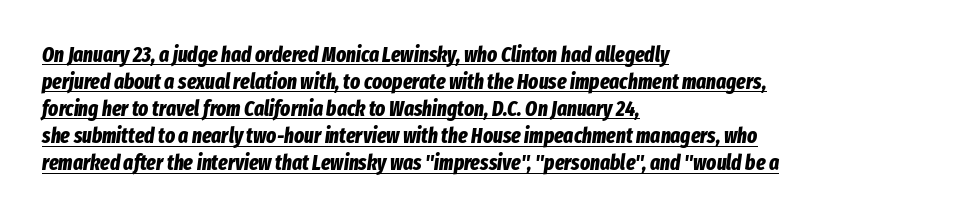
A dark, heavy texture on the line: the type is bold. The face used here is rendered with its standard letterfit. The face used here has a pronounced slope to its letters. Does the copy run flush right? No — it runs flush left. The block of text has a typical density, with ordinary space between rows. Honestly, the underline is the first thing you notice here.
